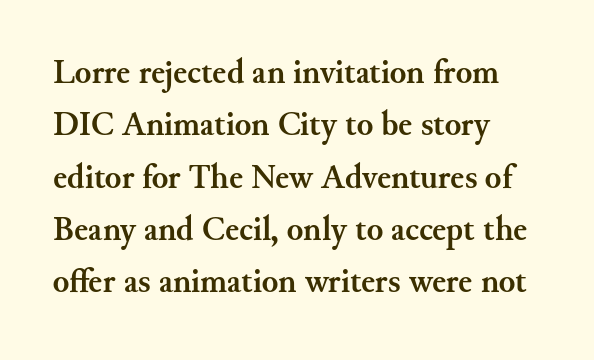
These lines keep a tight, regular rhythm from letter to letter. Has an underline been added? It has not. Visually the block forms a straight wall on the left and a jagged coastline on the right. The typography opts for an upright posture over an oblique one. Serifs: yes, visible at the terminals of the letterforms. Looks like regular typesetting: each glyph gets only the width it needs.
